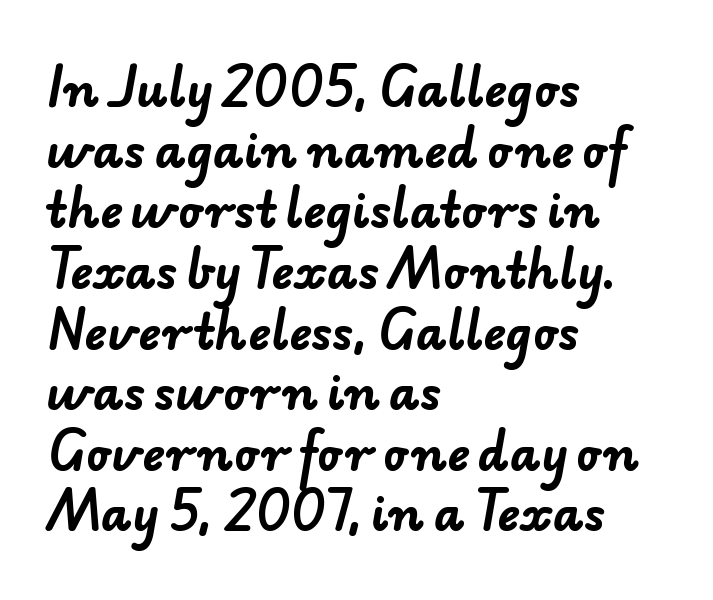
Q: Is the text bold? A: Yes.
Q: Is the typeface a serif or a sans-serif typeface? A: Sans-serif.
Q: Is the text underlined? A: No.
Q: How is the paragraph aligned? A: Left-aligned.
Q: Is the spacing between letters normal or unusually wide? A: Normal.
Q: Is the spacing between lines tight, normal or loose? A: Normal.
Q: Width (condensed, normal, or wide)? A: Normal.
Q: Stroke contrast? A: Low.
Q: x-height? A: Small.
Q: Monospaced? A: No.
